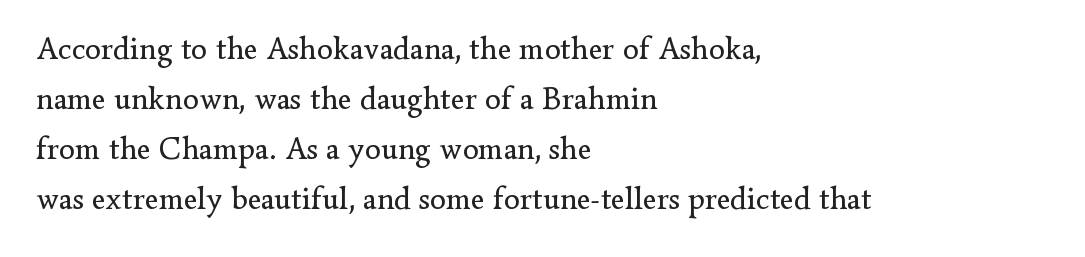
Q: Is the text bold? A: No.
Q: Is the text italic (slanted)? A: No, it is upright.
Q: Is the typeface a serif or a sans-serif typeface? A: Serif.
Q: Is the text underlined? A: No.
Q: How is the paragraph aligned? A: Left-aligned.
Q: Is the spacing between letters normal or unusually wide? A: Normal.
Q: Is the spacing between lines tight, normal or loose? A: Normal.
Q: Width (condensed, normal, or wide)? A: Normal.
Q: Stroke contrast? A: Low.
Q: x-height? A: Small.
Q: Monospaced? A: No.
